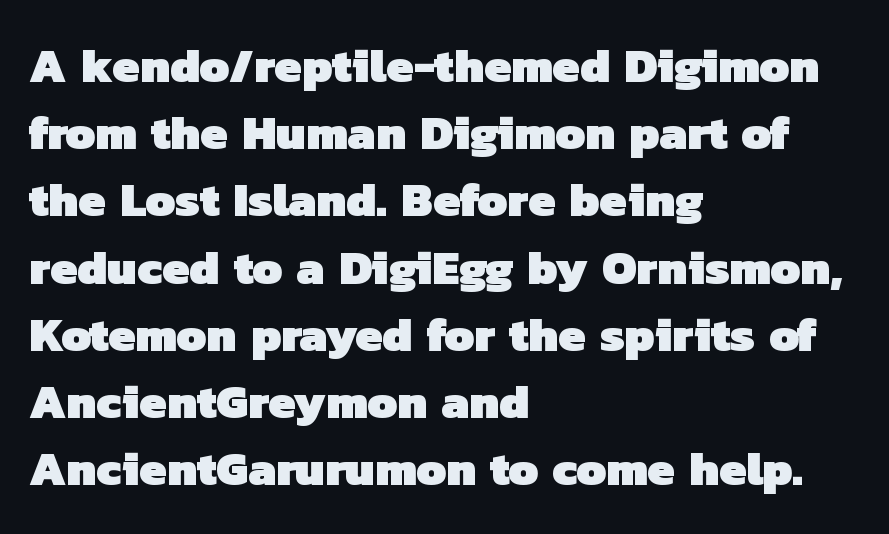
The image shows 48 px heavy sans-serif type; set left-aligned, normal line spacing (1.4x), normal letter spacing, not underlined; low stroke contrast and a medium x-height.
